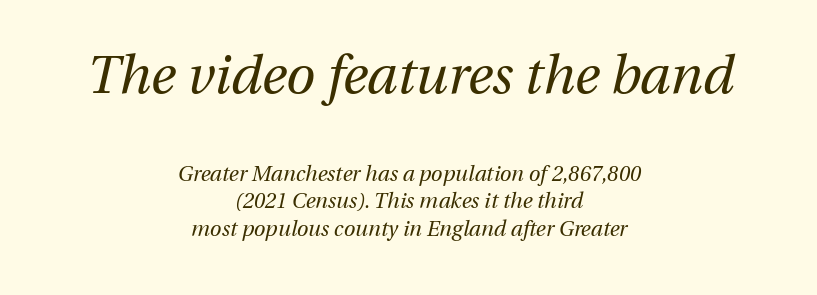
{"italic": "yes", "lean": "right", "slant_degrees": 13, "bold": "no", "weight": "regular", "width": "normal", "stroke_contrast": "medium", "x_height": "medium", "monospaced": "no", "underline": "no", "align": "center", "line_spacing": "normal", "line_spacing_ratio": 1.31, "letter_spacing": "normal", "letter_spacing_em": 0.0, "larger_block": "first", "size_ratio": 2.52, "glyph_px": 53}
